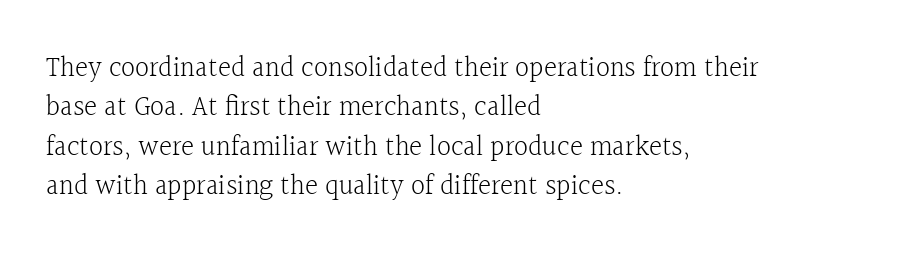
No word sits above an underline. This rendering employs a face with finishing strokes, i.e., a serif. Here the designer chose a conventional face with non-uniform glyph widths. You can tell it's not italic because the verticals are truly vertical.
